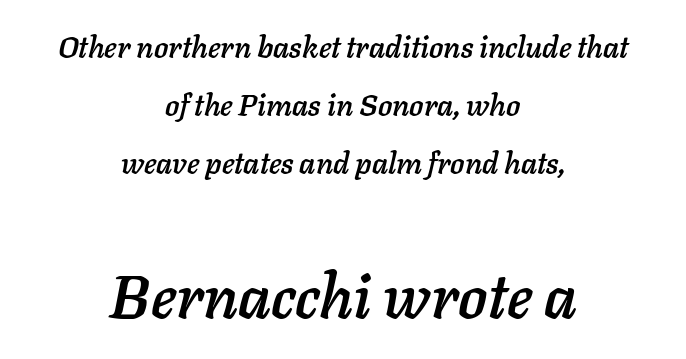
The words here are not underlined. Tracking value appears to be zero — textbook default spacing. This is oblique type, the kind used for emphasis or titles. Where is the straight margin? There isn't one; the lines are centered.
